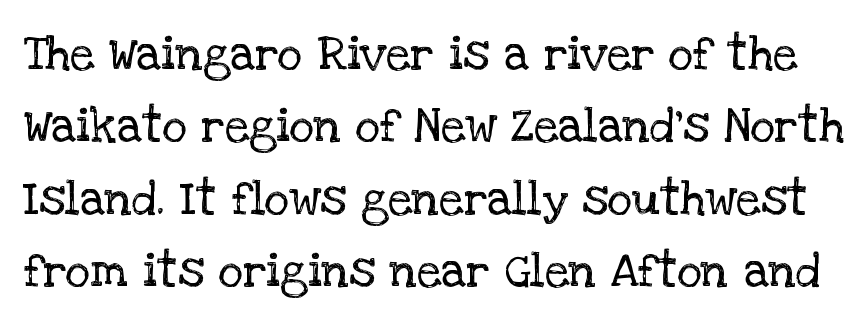
Q: Is the text bold? A: No.
Q: Is the text italic (slanted)? A: No, it is upright.
Q: Is the typeface a serif or a sans-serif typeface? A: Serif.
Q: Is the text underlined? A: No.
Q: Is the spacing between letters normal or unusually wide? A: Normal.
Q: Is the spacing between lines tight, normal or loose? A: Normal.
Q: Width (condensed, normal, or wide)? A: Normal.
Q: Stroke contrast? A: Low.
Q: x-height? A: Large.
Q: Monospaced? A: No.
